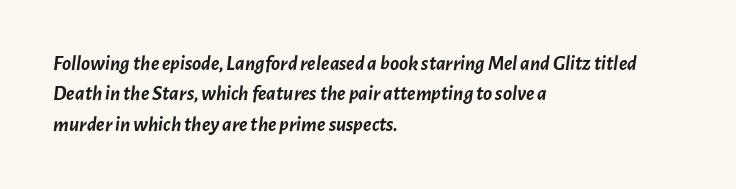
Slanted lettering throughout. Nobody drew a line under any word here. You'd pick this weight for a headline — it's a proper bold. There is no visible air inserted between adjacent glyphs. Vertically, the passage feels balanced, rows spaced as you'd expect.
